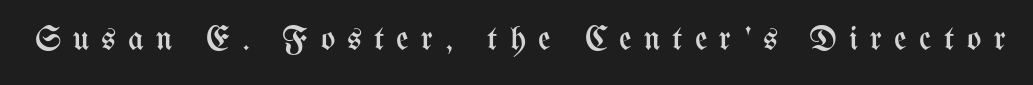
{"italic": "no", "bold": "no", "weight": "regular", "width": "condensed", "stroke_contrast": "medium", "x_height": "medium", "monospaced": "no", "underline": "no", "letter_spacing": "wide", "letter_spacing_em": 0.36, "glyph_px": 34}
